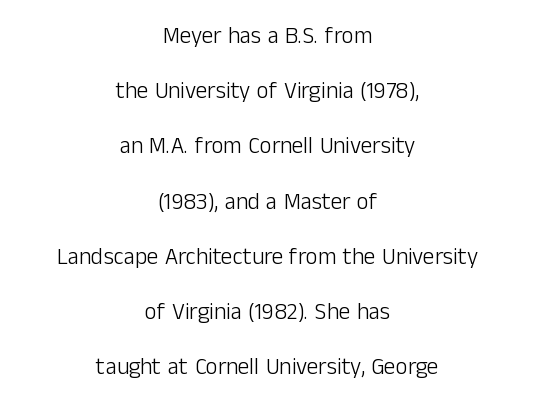
The image shows 23 px text type, upright; set centered, loose line spacing (2.4x), normal letter spacing, not underlined.
